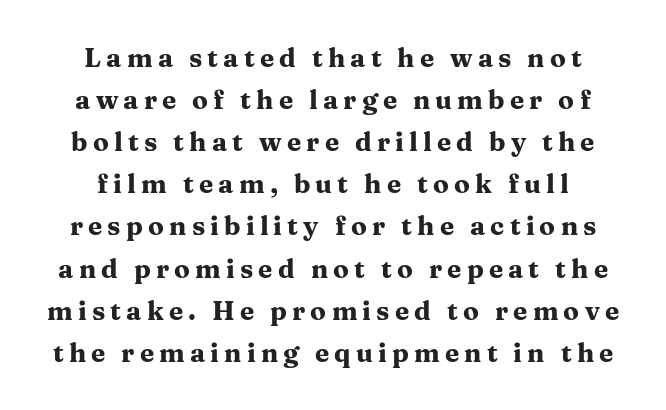
Q: Is the text bold? A: Yes.
Q: Is the text italic (slanted)? A: No, it is upright.
Q: Is the text underlined? A: No.
Q: Is the spacing between letters normal or unusually wide? A: Unusually wide.
Q: Is the spacing between lines tight, normal or loose? A: Normal.
